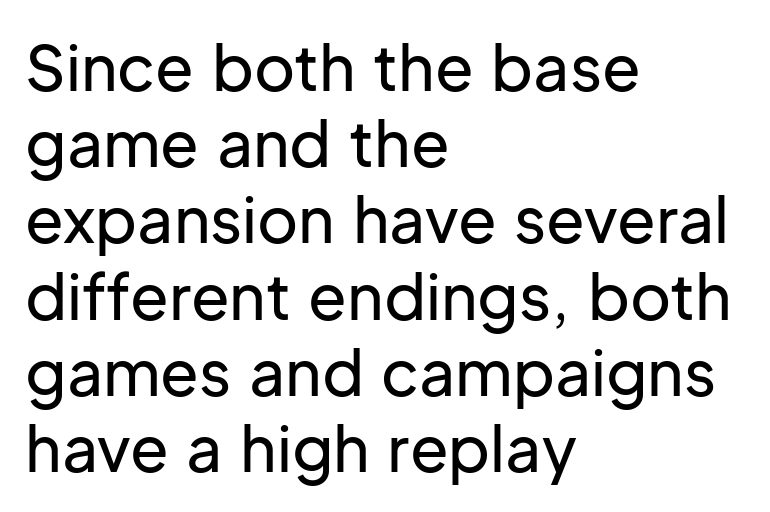
Q: Is the text italic (slanted)? A: No, it is upright.
Q: Is the typeface a serif or a sans-serif typeface? A: Sans-serif.
Q: Is the text underlined? A: No.
Q: How is the paragraph aligned? A: Left-aligned.
Q: Is the spacing between letters normal or unusually wide? A: Normal.
Q: Width (condensed, normal, or wide)? A: Normal.
Q: Stroke contrast? A: Low.
Q: x-height? A: Medium.
Q: Monospaced? A: No.
